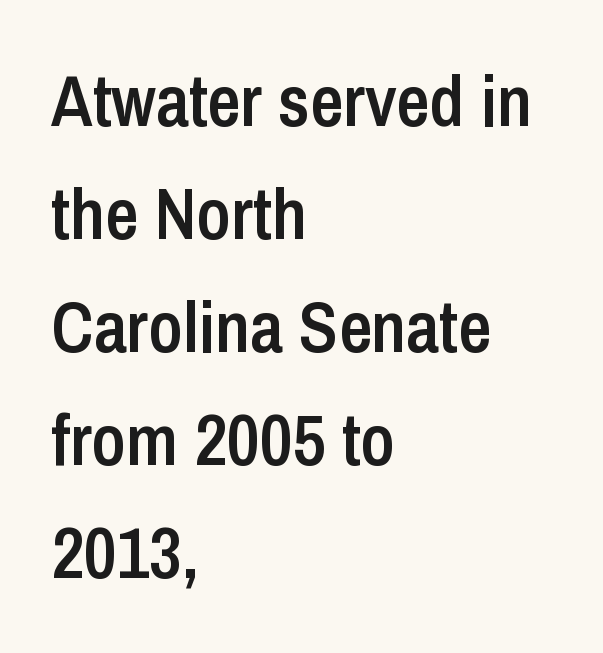
Characters follow at the spacing the type designer built in. The rendering uses natural spacing where letterforms have individual widths. Note: no serifs on the glyphs. Honestly, the row spacing looks completely unremarkable. Unlike italic type, these characters show no tilt at all. A somewhat darkened texture: the type is semibold rather than bold.
